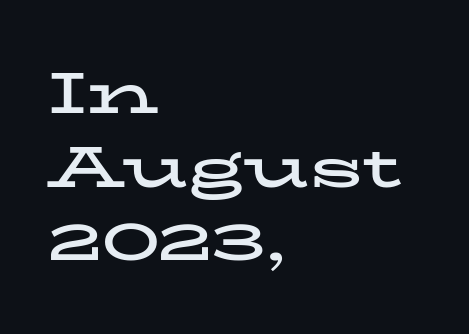
Q: Is the text bold? A: Yes.
Q: Is the text italic (slanted)? A: No, it is upright.
Q: Is the typeface a serif or a sans-serif typeface? A: Serif.
Q: Is the text underlined? A: No.
Q: How is the paragraph aligned? A: Left-aligned.
Q: Is the spacing between letters normal or unusually wide? A: Normal.
Q: Is the spacing between lines tight, normal or loose? A: Normal.
Q: Width (condensed, normal, or wide)? A: Wide.
Q: Stroke contrast? A: Low.
Q: x-height? A: Medium.
Q: Monospaced? A: No.
